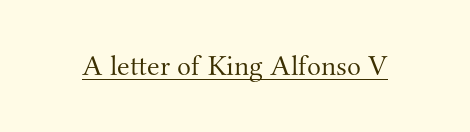
{"serif": "yes", "italic": "no", "bold": "no", "weight": "light", "width": "normal", "stroke_contrast": "medium", "x_height": "small", "monospaced": "no", "underline": "yes", "letter_spacing": "normal", "letter_spacing_em": 0.0, "glyph_px": 29}
